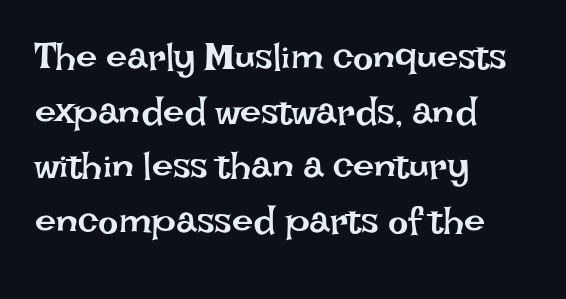
The image shows 38 px regular-weight type, upright; set left-aligned, normal line spacing (1.44x), normal letter spacing, not underlined; low stroke contrast and a large x-height.
